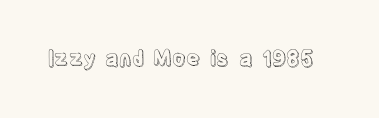
The image shows 21 px text type, upright; set normal letter spacing, not underlined.
